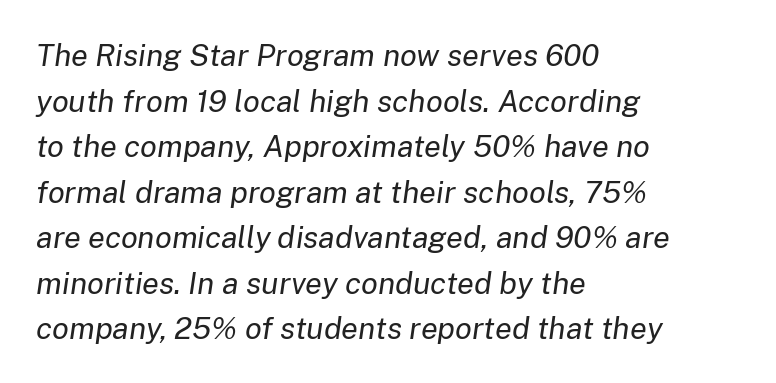
Only glyphs here, with clear space below each row. Visually the block forms a straight wall on the left and a jagged coastline on the right. If you drew a line through each stem, it would be angled. Each letter keeps its own natural width here, so spacing adapts to shape.
